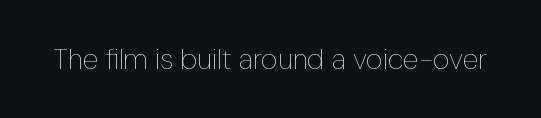
{"italic": "no", "bold": "no", "weight": "thin", "width": "condensed", "stroke_contrast": "low", "x_height": "medium", "monospaced": "no", "underline": "no", "letter_spacing": "normal", "letter_spacing_em": 0.0, "glyph_px": 29}
